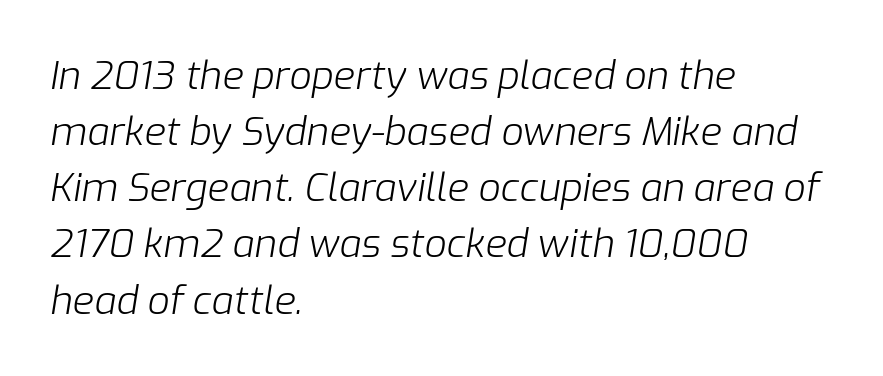
Each letter keeps its own natural width here, so spacing adapts to shape. Check under the words: just untouched page. Typeset ragged right — the left edge is the straight one. Students, note that the glyphs here touch the page at normal intervals. The rendering uses a moderate line-height, typical for paragraphs. Weight: in the light-to-regular range.
